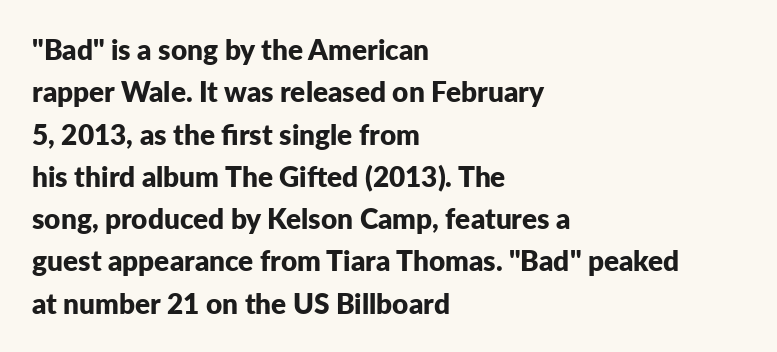
Q: Is the text bold? A: Yes.
Q: Is the text italic (slanted)? A: No, it is upright.
Q: Is the typeface a serif or a sans-serif typeface? A: Sans-serif.
Q: Is the text underlined? A: No.
Q: How is the paragraph aligned? A: Left-aligned.
Q: Is the spacing between letters normal or unusually wide? A: Normal.
Q: Is the spacing between lines tight, normal or loose? A: Normal.
Q: Width (condensed, normal, or wide)? A: Normal.
Q: Stroke contrast? A: Low.
Q: x-height? A: Medium.
Q: Monospaced? A: No.
